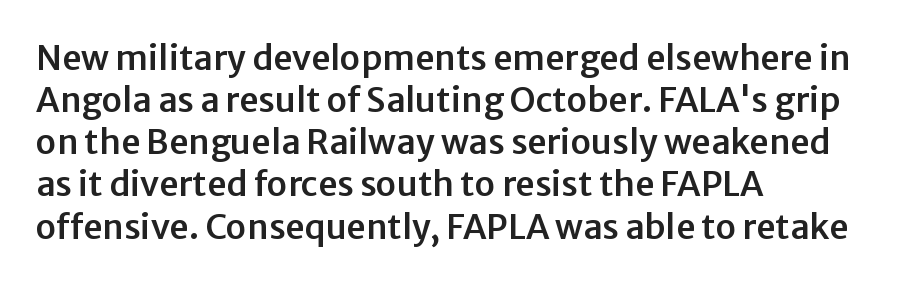
Q: Is the text italic (slanted)? A: No, it is upright.
Q: Is the typeface a serif or a sans-serif typeface? A: Sans-serif.
Q: Is the text underlined? A: No.
Q: How is the paragraph aligned? A: Left-aligned.
Q: Is the spacing between letters normal or unusually wide? A: Normal.
Q: Width (condensed, normal, or wide)? A: Normal.
Q: Stroke contrast? A: Low.
Q: x-height? A: Medium.
Q: Monospaced? A: No.
